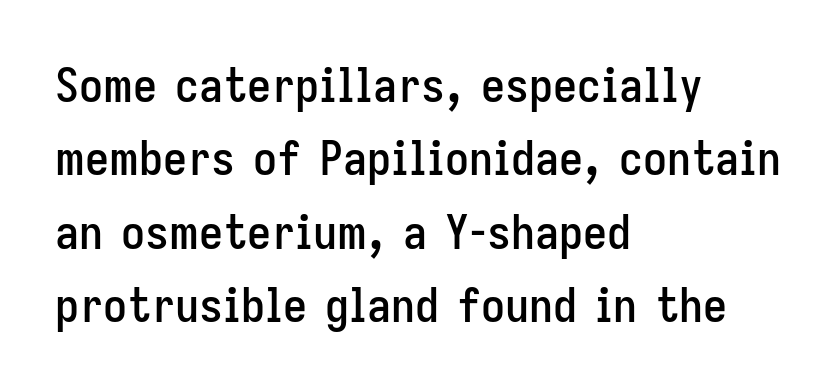
The image shows 48 px condensed sans-serif type, upright; set left-aligned, normal line spacing (1.53x), normal letter spacing, not underlined; low stroke contrast and a medium x-height.
